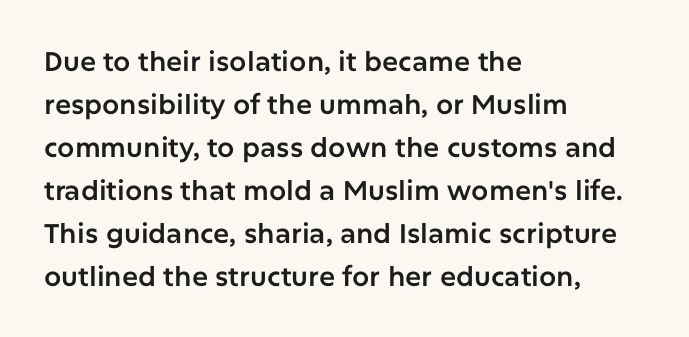
Q: Is the text italic (slanted)? A: No, it is upright.
Q: Is the text underlined? A: No.
Q: How is the paragraph aligned? A: Left-aligned.
Q: Is the spacing between letters normal or unusually wide? A: Normal.
Q: Is the spacing between lines tight, normal or loose? A: Normal.
